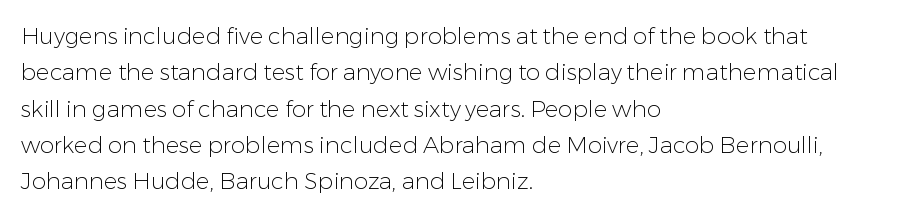
The image shows 23 px text type, upright; set left-aligned, normal line spacing (1.58x), normal letter spacing, not underlined.
